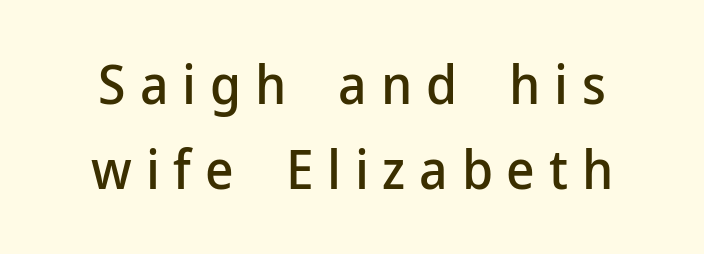
The image shows 55 px sans-serif type, upright; set normal line spacing (1.54x), unusually wide letter spacing (+0.25 em), not underlined; low stroke contrast and a medium x-height.
